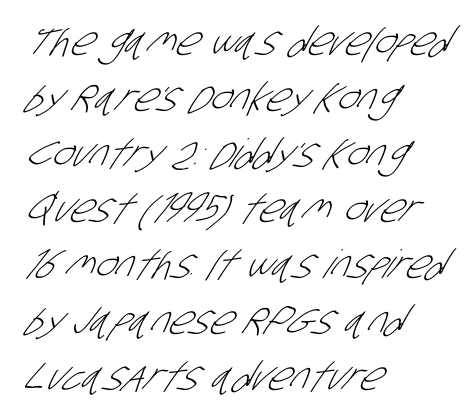
{"serif": "no", "bold": "no", "weight": "light", "width": "condensed", "stroke_contrast": "low", "x_height": "large", "monospaced": "no", "underline": "no", "align": "left", "line_spacing": "normal", "line_spacing_ratio": 1.43, "letter_spacing": "normal", "letter_spacing_em": 0.0, "glyph_px": 39}
